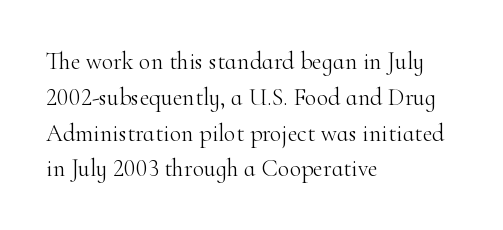
The setting favours the left margin, as ordinary paragraphs usually do. Upright lettering throughout. Letter spacing: default. No chunkiness to these letters — they're not bold.
